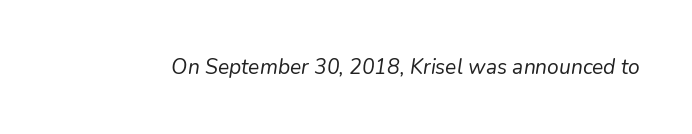
Q: Is the text bold? A: No.
Q: Is the text italic (slanted)? A: Yes, it leans right by about 9 degrees.
Q: Is the text underlined? A: No.
Q: Is the spacing between letters normal or unusually wide? A: Normal.
